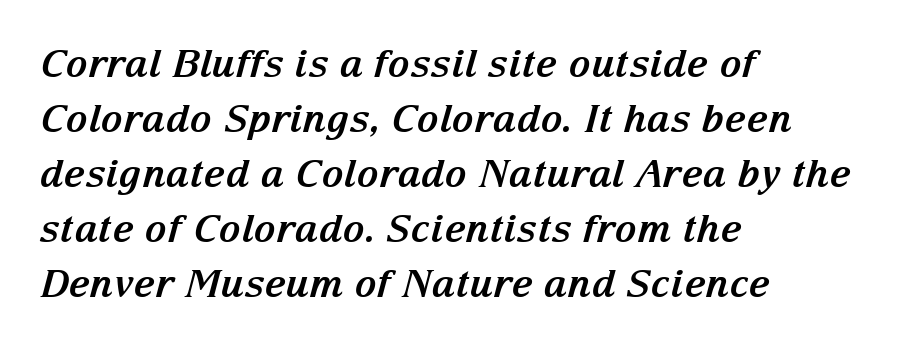
Type style note: has serifs. It's the slanting kind of type. A classic flush-left, rag-right setting is used for this passage. Varying glyph widths throughout — classic text-font behaviour.
